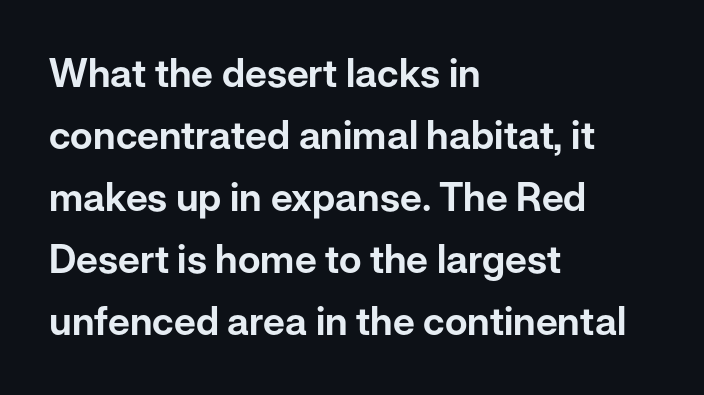
The image shows 39 px sans-serif type, upright; set left-aligned, normal line spacing (1.59x), normal letter spacing, not underlined; low stroke contrast and a medium x-height.
